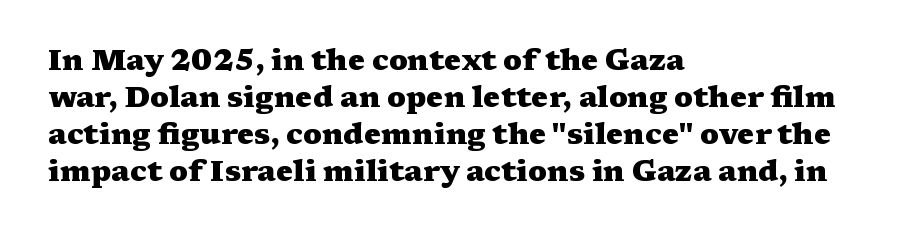
The image shows 29 px heavy, wide serif type, upright; set left-aligned, normal line spacing (1.28x), normal letter spacing, not underlined; medium stroke contrast and a medium x-height.
